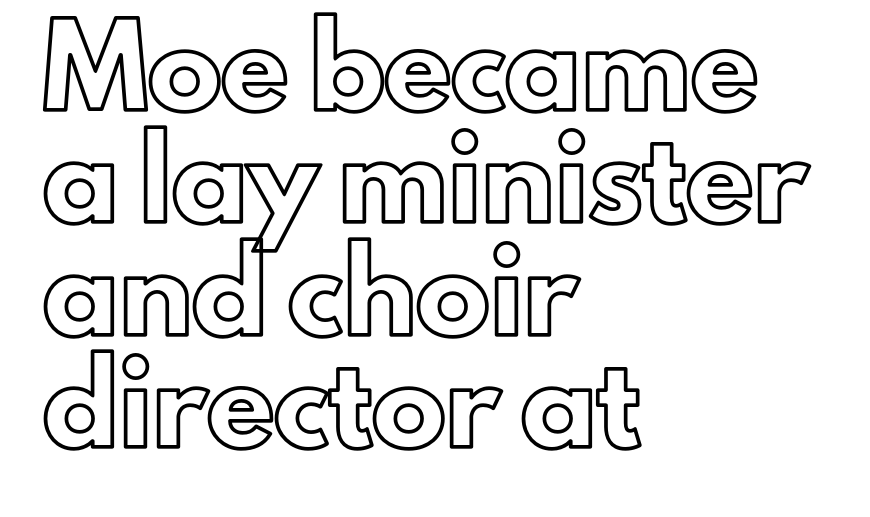
Q: Is the text italic (slanted)? A: No, it is upright.
Q: Is the text underlined? A: No.
Q: How is the paragraph aligned? A: Left-aligned.
Q: Is the spacing between letters normal or unusually wide? A: Normal.
Q: Is the spacing between lines tight, normal or loose? A: Normal.
Q: Width (condensed, normal, or wide)? A: Normal.
Q: x-height? A: Small.
Q: Monospaced? A: No.
